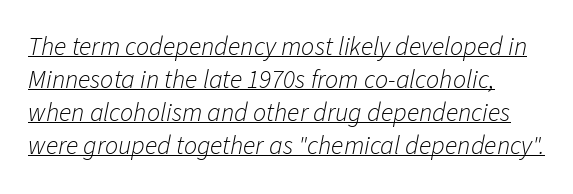
The font is comparable to plain body text, perhaps lighter. Nobody touched the tracking dial on this one. The passage shown is underscored from start to finish. The whole block is typeset with a tilt. Each new line begins a customary step beneath the previous one.
